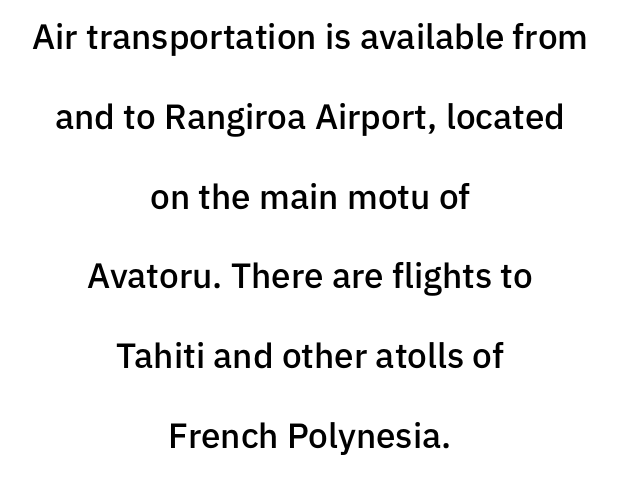
The image shows 35 px semibold sans-serif type, upright; set centered, loose line spacing (2.28x), normal letter spacing, not underlined; low stroke contrast and a medium x-height.
